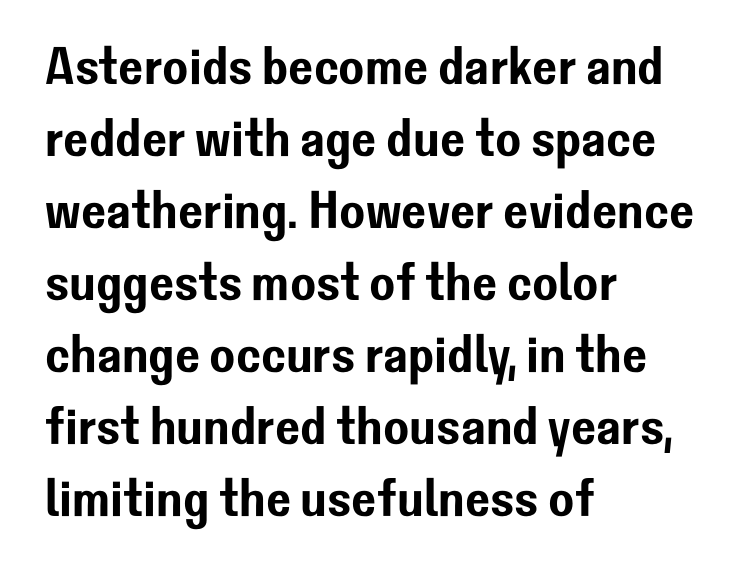
The image shows 53 px sans-serif type, upright; set left-aligned, normal line spacing (1.36x), normal letter spacing, not underlined; low stroke contrast and a medium x-height.
